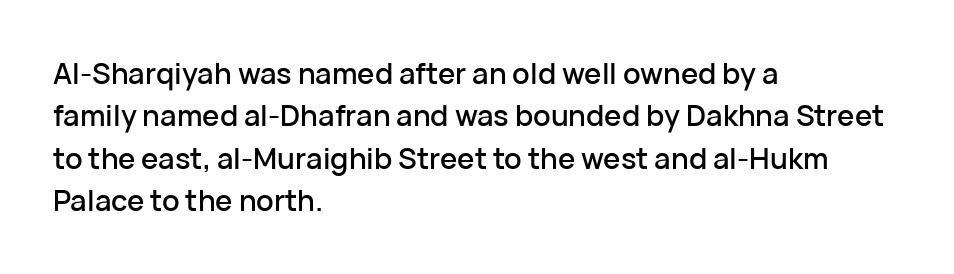
{"serif": "no", "italic": "no", "width": "normal", "stroke_contrast": "low", "x_height": "medium", "monospaced": "no", "underline": "no", "align": "left", "line_spacing": "normal", "line_spacing_ratio": 1.46, "letter_spacing": "normal", "letter_spacing_em": 0.0, "glyph_px": 29}
